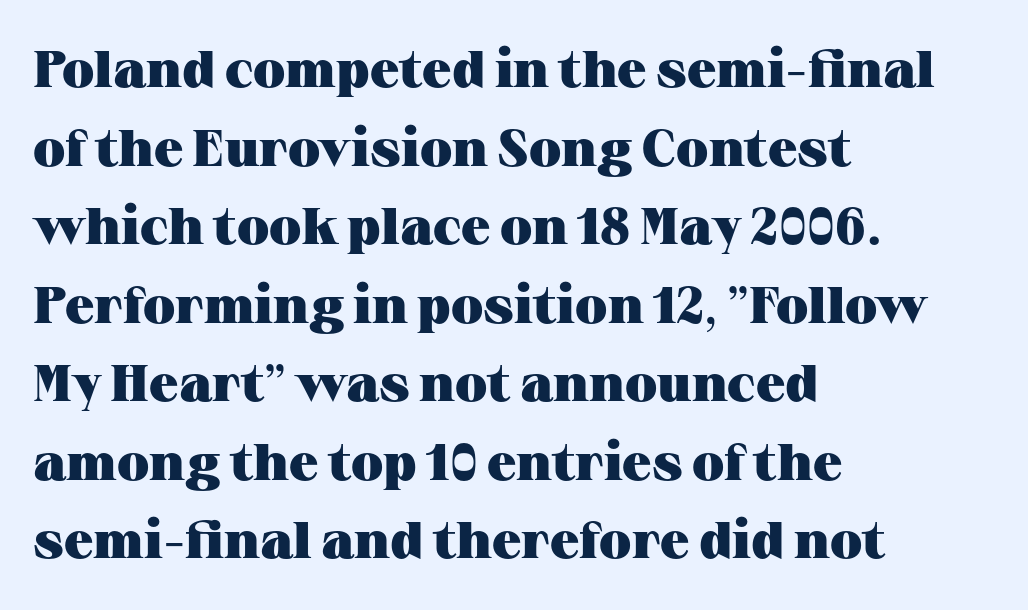
{"serif": "yes", "italic": "no", "bold": "yes", "weight": "heavy", "width": "wide", "stroke_contrast": "medium", "x_height": "medium", "monospaced": "no", "underline": "no", "align": "left", "line_spacing": "normal", "line_spacing_ratio": 1.51, "letter_spacing": "normal", "letter_spacing_em": 0.0, "glyph_px": 52}
